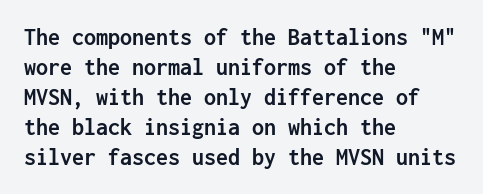
The characters look thick and weighty, a clear bold. Rows of type keep a routine distance in the vertical direction. Each word holds together tightly as a unit, with standard inter-letter gaps. Does the copy run flush right? No — it runs flush left. Beneath every word, the page is bare.
